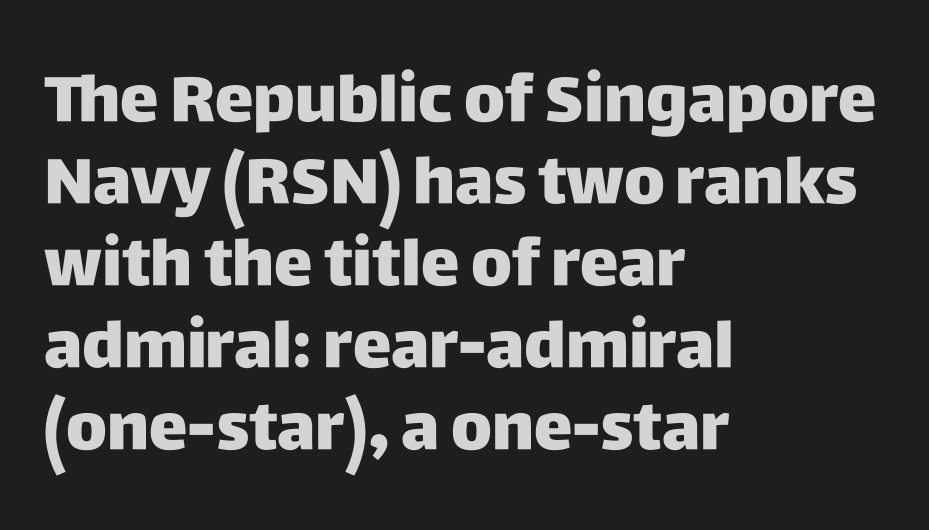
Q: Is the text bold? A: Yes.
Q: Is the text italic (slanted)? A: No, it is upright.
Q: Is the typeface a serif or a sans-serif typeface? A: Sans-serif.
Q: Is the text underlined? A: No.
Q: How is the paragraph aligned? A: Left-aligned.
Q: Is the spacing between letters normal or unusually wide? A: Normal.
Q: Is the spacing between lines tight, normal or loose? A: Normal.
Q: Width (condensed, normal, or wide)? A: Normal.
Q: Stroke contrast? A: Low.
Q: x-height? A: Large.
Q: Monospaced? A: No.
